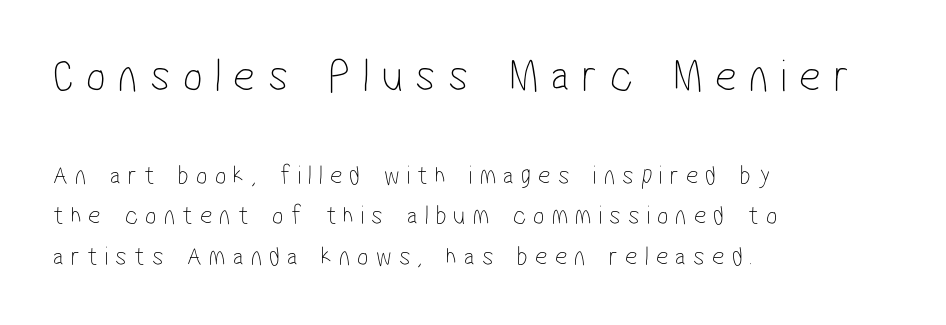
{"serif": "no", "bold": "no", "weight": "thin", "width": "condensed", "stroke_contrast": "low", "x_height": "medium", "monospaced": "no", "underline": "no", "align": "left", "line_spacing": "normal", "line_spacing_ratio": 1.51, "letter_spacing": "wide", "letter_spacing_em": 0.26, "larger_block": "first", "size_ratio": 1.74, "glyph_px": 47}
